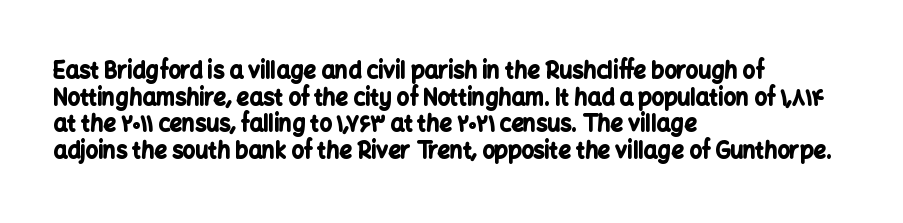
Q: Is the text bold? A: Yes.
Q: Is the text italic (slanted)? A: No, it is upright.
Q: Is the text underlined? A: No.
Q: How is the paragraph aligned? A: Left-aligned.
Q: Is the spacing between letters normal or unusually wide? A: Normal.
